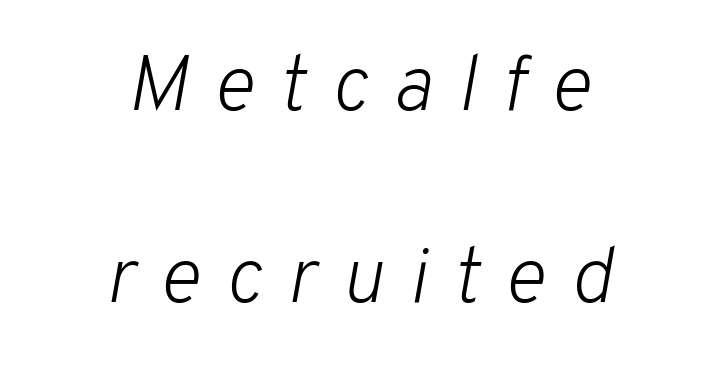
Q: Is the text bold? A: No.
Q: Is the text italic (slanted)? A: Yes, it leans right by about 10 degrees.
Q: Is the text underlined? A: No.
Q: How is the paragraph aligned? A: Centered.
Q: Is the spacing between letters normal or unusually wide? A: Unusually wide.
Q: Is the spacing between lines tight, normal or loose? A: Loose.
Q: Width (condensed, normal, or wide)? A: Normal.
Q: Stroke contrast? A: Low.
Q: x-height? A: Medium.
Q: Monospaced? A: No.
